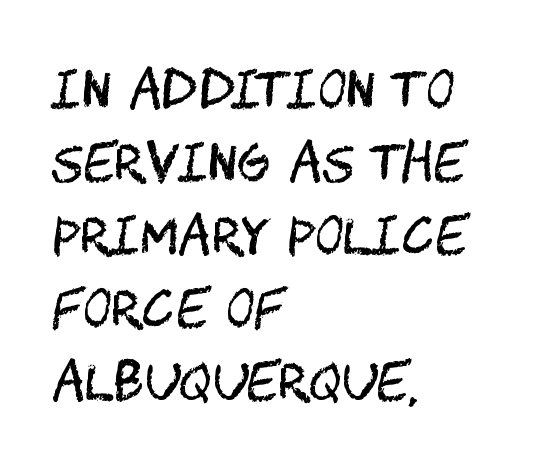
The space beneath each line is pristine and unruled. The typography opts for an upright posture over an oblique one. Short note: letters normally spaced. This sample keeps an unexceptional amount of space between lines.
